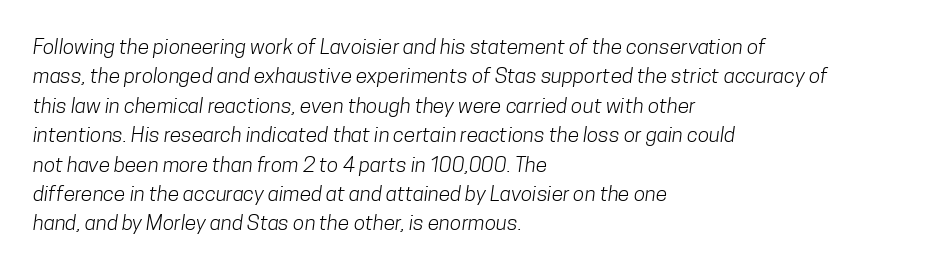
Q: Is the text bold? A: No.
Q: Is the text underlined? A: No.
Q: How is the paragraph aligned? A: Left-aligned.
Q: Is the spacing between letters normal or unusually wide? A: Normal.
Q: Is the spacing between lines tight, normal or loose? A: Normal.
